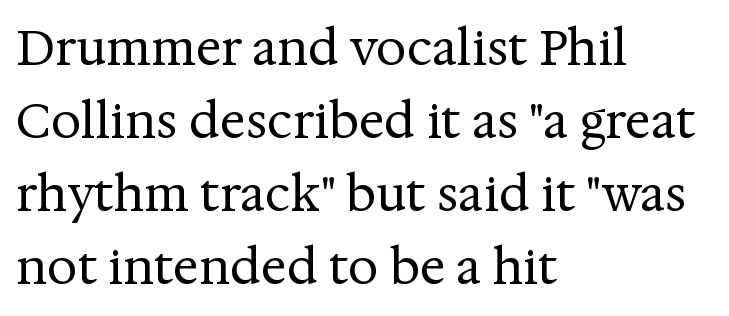
Q: Is the text bold? A: No.
Q: Is the text italic (slanted)? A: No, it is upright.
Q: Is the typeface a serif or a sans-serif typeface? A: Serif.
Q: Is the text underlined? A: No.
Q: How is the paragraph aligned? A: Left-aligned.
Q: Is the spacing between letters normal or unusually wide? A: Normal.
Q: Is the spacing between lines tight, normal or loose? A: Normal.
Q: Width (condensed, normal, or wide)? A: Normal.
Q: Stroke contrast? A: Medium.
Q: x-height? A: Medium.
Q: Monospaced? A: No.
